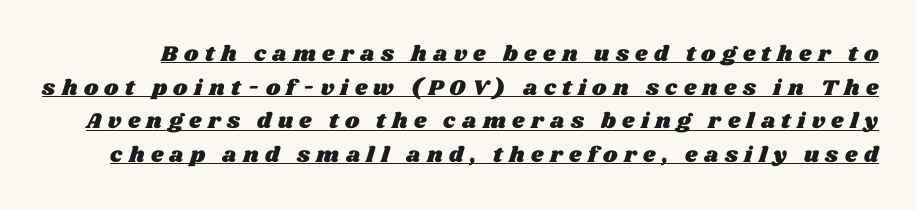
{"underline": "yes", "line_spacing": "normal", "line_spacing_ratio": 1.53, "letter_spacing": "wide", "letter_spacing_em": 0.29, "glyph_px": 22}
